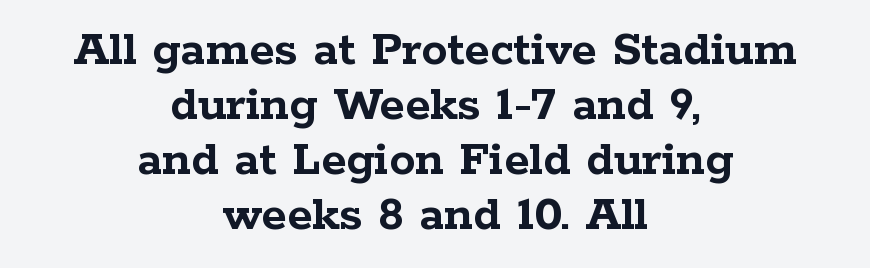
The image shows 52 px semibold, wide serif type, upright; set centered, tight line spacing (1.06x), normal letter spacing, not underlined; low stroke contrast and a medium x-height.
